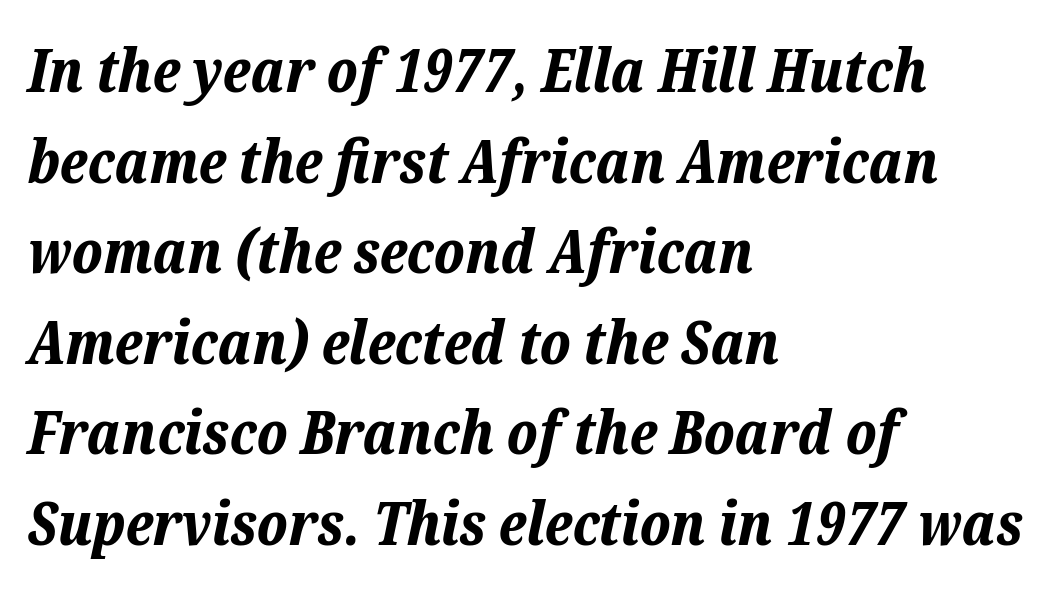
Q: Is the text bold? A: Yes.
Q: Is the text italic (slanted)? A: Yes, it leans right by about 12 degrees.
Q: Is the text underlined? A: No.
Q: How is the paragraph aligned? A: Left-aligned.
Q: Is the spacing between letters normal or unusually wide? A: Normal.
Q: Is the spacing between lines tight, normal or loose? A: Normal.
Q: Width (condensed, normal, or wide)? A: Normal.
Q: Stroke contrast? A: Low.
Q: x-height? A: Medium.
Q: Monospaced? A: No.
